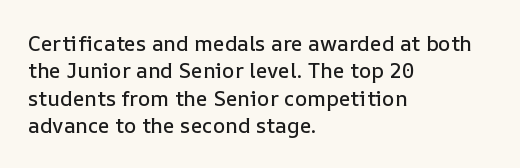
The image shows 21 px text type, upright; set left-aligned, normal line spacing (1.3x), normal letter spacing, not underlined.
